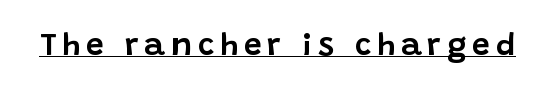
Q: Is the text italic (slanted)? A: No, it is upright.
Q: Is the typeface a serif or a sans-serif typeface? A: Sans-serif.
Q: Is the text underlined? A: Yes.
Q: Width (condensed, normal, or wide)? A: Normal.
Q: Stroke contrast? A: Low.
Q: x-height? A: Large.
Q: Monospaced? A: No.
